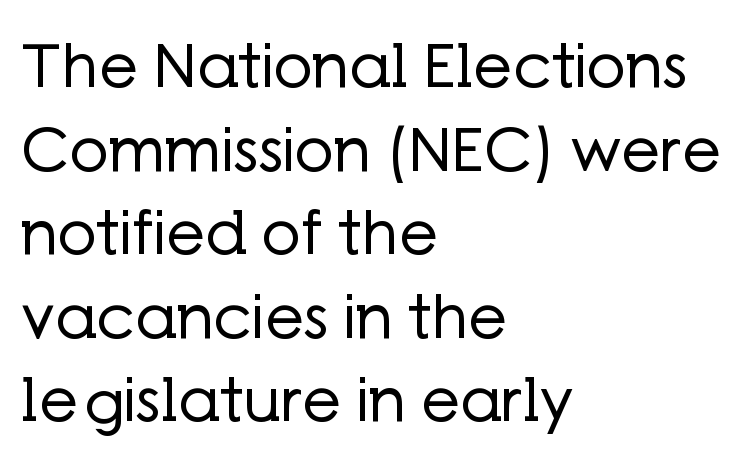
Q: Is the text bold? A: No.
Q: Is the text italic (slanted)? A: No, it is upright.
Q: Is the typeface a serif or a sans-serif typeface? A: Sans-serif.
Q: Is the text underlined? A: No.
Q: How is the paragraph aligned? A: Left-aligned.
Q: Is the spacing between letters normal or unusually wide? A: Normal.
Q: Is the spacing between lines tight, normal or loose? A: Normal.
Q: Width (condensed, normal, or wide)? A: Normal.
Q: Stroke contrast? A: Low.
Q: x-height? A: Medium.
Q: Monospaced? A: No.
